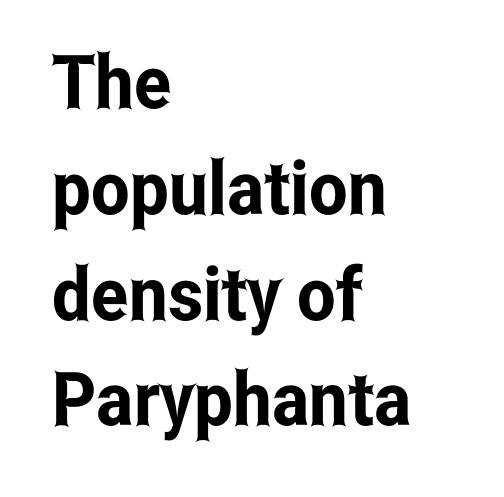
The rag falls on the right side of this text block. This sample uses an upright cut, with every glyph sitting square on the baseline. Summary of vertical rhythm: regular, with standard interline spacing. The font family rendered here belongs to the sans-serif group.
